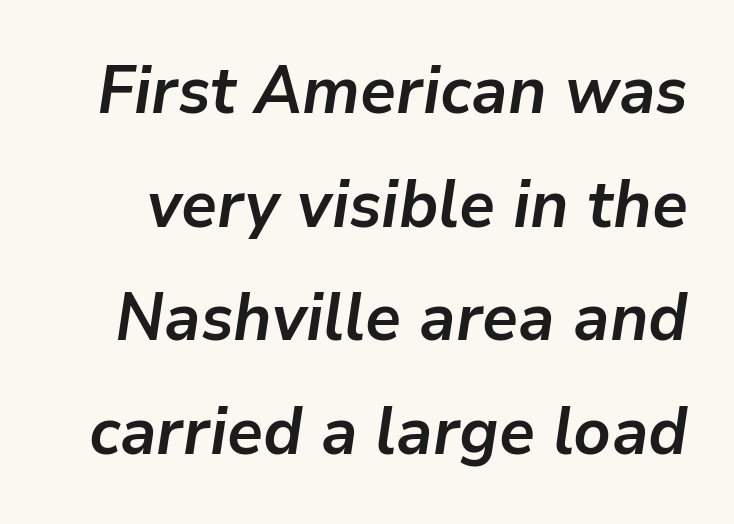
{"italic": "yes", "lean": "right", "slant_degrees": 9, "bold": "yes", "weight": "semibold", "width": "normal", "stroke_contrast": "low", "x_height": "medium", "monospaced": "no", "underline": "no", "line_spacing_ratio": 1.72, "letter_spacing": "normal", "letter_spacing_em": 0.0, "glyph_px": 66}
